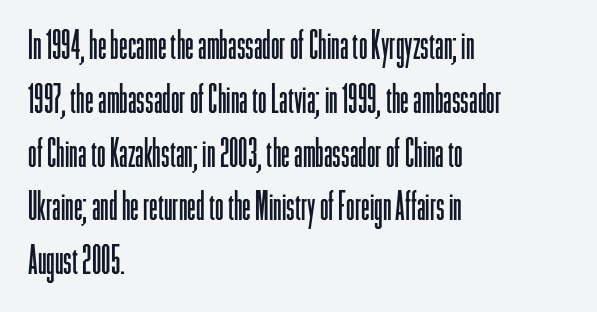
The typography opts for an upright posture over an oblique one. The text block is weighted toward the left margin, trailing off unevenly rightward. The font sits on the lighter half of the weight spectrum, regular included. The designer left line spacing at the default. Unlike a traditional serif, this face leaves its strokes unadorned.
